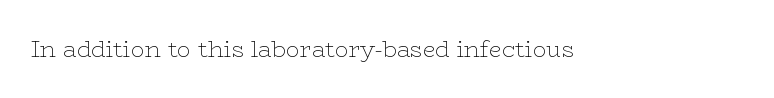
Q: Is the text bold? A: No.
Q: Is the text italic (slanted)? A: No, it is upright.
Q: Is the text underlined? A: No.
Q: Is the spacing between letters normal or unusually wide? A: Normal.
